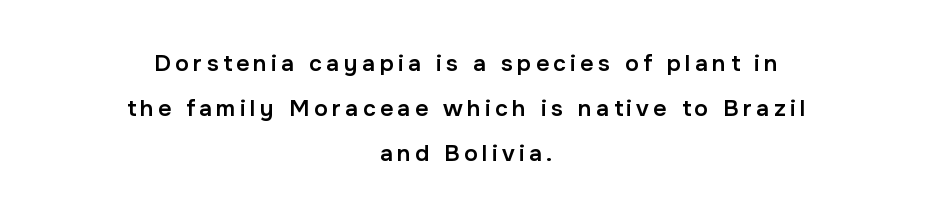
The image shows 23 px text type, upright; set centered, loose line spacing (1.95x), not underlined.
